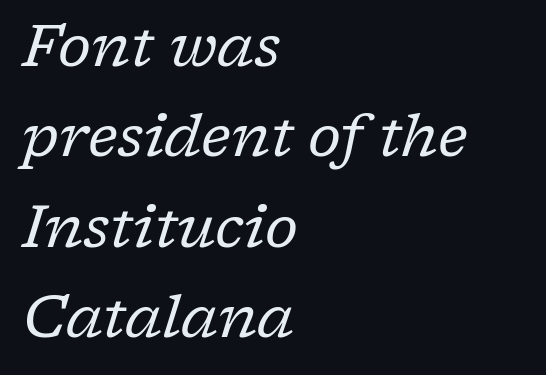
Q: Is the text bold? A: No.
Q: Is the text italic (slanted)? A: Yes, it leans right by about 17 degrees.
Q: Is the typeface a serif or a sans-serif typeface? A: Serif.
Q: Is the text underlined? A: No.
Q: How is the paragraph aligned? A: Left-aligned.
Q: Is the spacing between letters normal or unusually wide? A: Normal.
Q: Is the spacing between lines tight, normal or loose? A: Normal.
Q: Width (condensed, normal, or wide)? A: Normal.
Q: Stroke contrast? A: Low.
Q: x-height? A: Medium.
Q: Monospaced? A: No.
